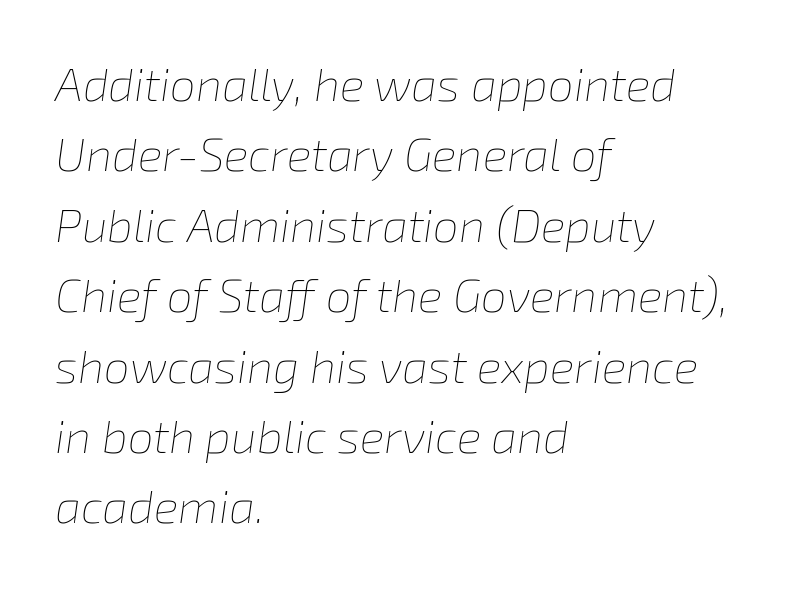
The letters sit at their default tracking, neither squeezed nor spread. Each letter keeps its own natural width here, so spacing adapts to shape. The rendering uses a moderate line-height, typical for paragraphs. Words float on clear page, feet unadorned.
